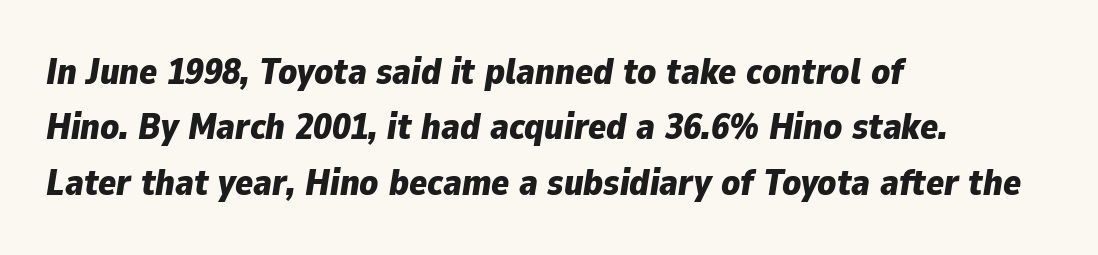
Q: Is the text bold? A: Yes.
Q: Is the text italic (slanted)? A: Yes, it leans right by about 9 degrees.
Q: Is the text underlined? A: No.
Q: How is the paragraph aligned? A: Left-aligned.
Q: Is the spacing between letters normal or unusually wide? A: Normal.
Q: Is the spacing between lines tight, normal or loose? A: Normal.
Q: Width (condensed, normal, or wide)? A: Normal.
Q: Stroke contrast? A: Low.
Q: x-height? A: Medium.
Q: Monospaced? A: No.
